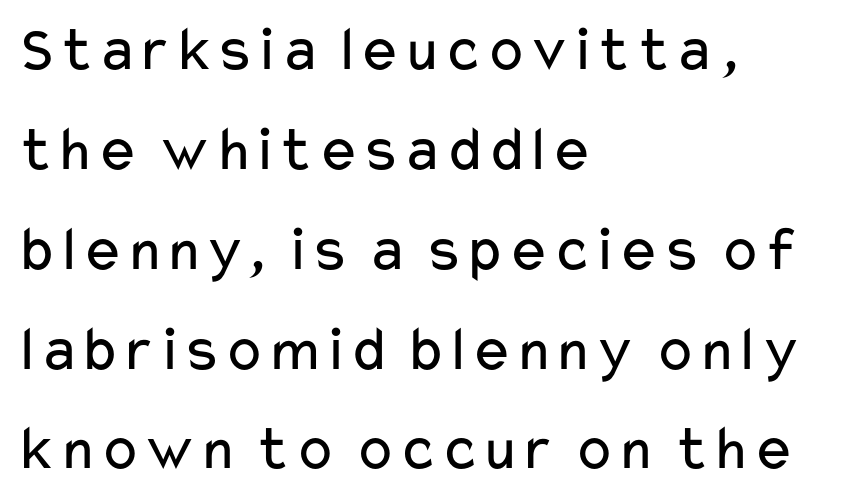
Q: Is the text bold? A: No.
Q: Is the text italic (slanted)? A: No, it is upright.
Q: Is the typeface a serif or a sans-serif typeface? A: Sans-serif.
Q: Is the text underlined? A: No.
Q: How is the paragraph aligned? A: Left-aligned.
Q: Is the spacing between letters normal or unusually wide? A: Normal.
Q: Is the spacing between lines tight, normal or loose? A: Normal.
Q: Width (condensed, normal, or wide)? A: Wide.
Q: Stroke contrast? A: Low.
Q: x-height? A: Medium.
Q: Monospaced? A: No.
